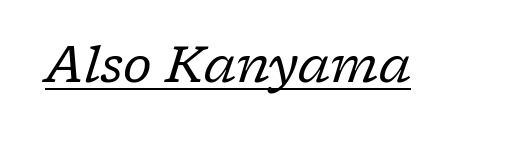
Q: Is the text bold? A: No.
Q: Is the text italic (slanted)? A: Yes, it leans right by about 17 degrees.
Q: Is the typeface a serif or a sans-serif typeface? A: Serif.
Q: Is the text underlined? A: Yes.
Q: Is the spacing between letters normal or unusually wide? A: Normal.
Q: Width (condensed, normal, or wide)? A: Normal.
Q: Stroke contrast? A: Low.
Q: x-height? A: Medium.
Q: Monospaced? A: No.
